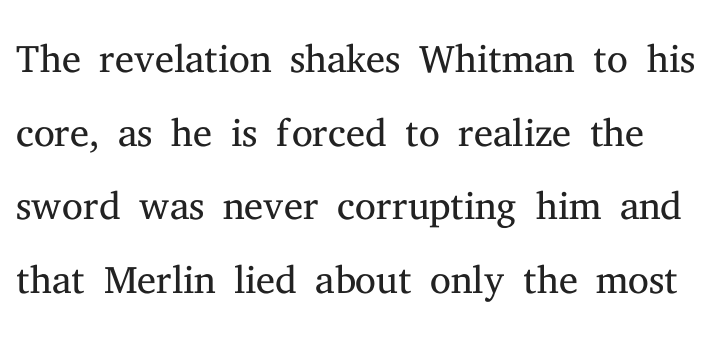
The image shows 59 px light serif type, upright; set normal line spacing (1.25x), normal letter spacing, not underlined; medium stroke contrast and a medium x-height.
